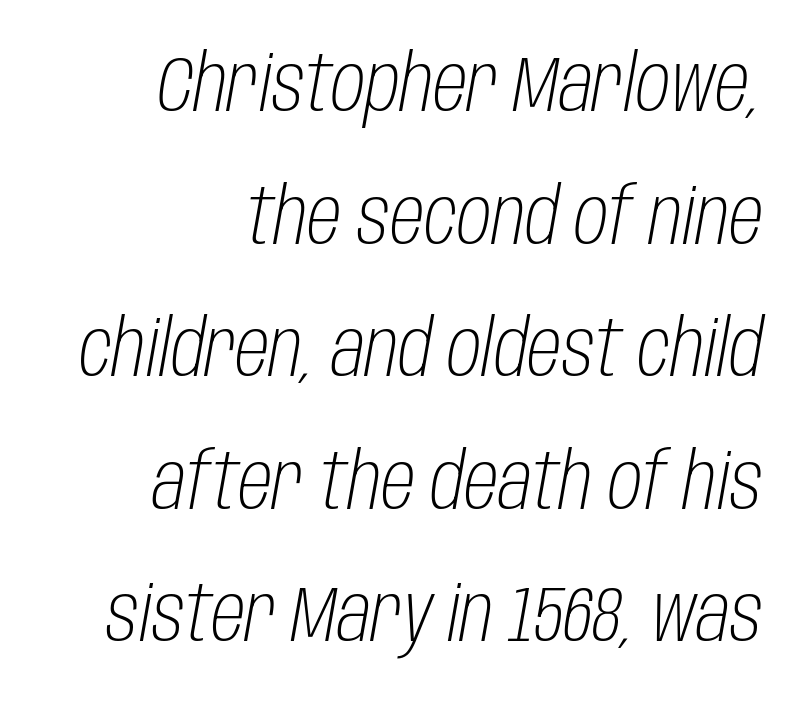
Q: Is the text bold? A: No.
Q: Is the text italic (slanted)? A: Yes, it leans right by about 10 degrees.
Q: Is the text underlined? A: No.
Q: How is the paragraph aligned? A: Right-aligned.
Q: Is the spacing between letters normal or unusually wide? A: Normal.
Q: Is the spacing between lines tight, normal or loose? A: Normal.
Q: Width (condensed, normal, or wide)? A: Condensed.
Q: Stroke contrast? A: Low.
Q: x-height? A: Large.
Q: Monospaced? A: No.
